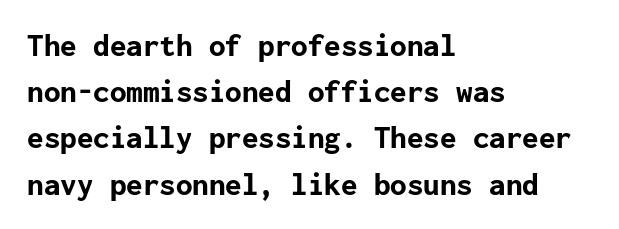
Students, note that the glyphs here touch the page at normal intervals. Only glyphs here, with clear space below each row. A typesetter would label this face a sans. The letters stand upright; this is a roman face. The setting favours the left margin, as ordinary paragraphs usually do.
